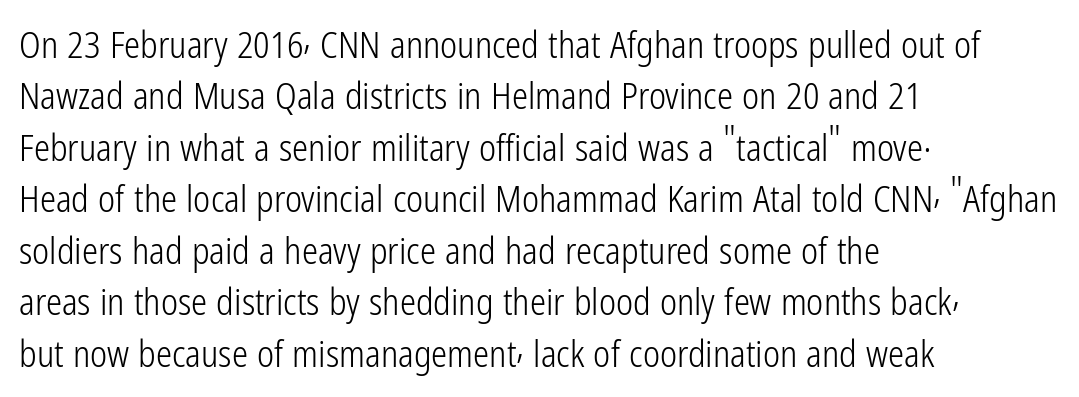
Whoever set this chose a conventional vertical rhythm. Summary of weight: not heavy and not bold. This sample uses an upright cut, with every glyph sitting square on the baseline. Glyph-to-glyph distance matches everyday printed text.
